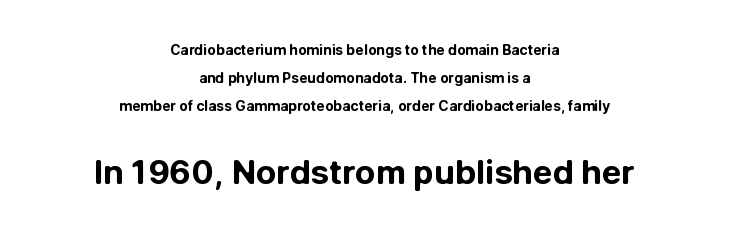
{"serif": "no", "italic": "no", "bold": "yes", "weight": "bold", "width": "normal", "stroke_contrast": "low", "x_height": "medium", "monospaced": "no", "underline": "no", "align": "center", "line_spacing": "loose", "line_spacing_ratio": 2.01, "letter_spacing": "normal", "letter_spacing_em": 0.0, "larger_block": "second", "size_ratio": 2.36, "glyph_px": 33}
